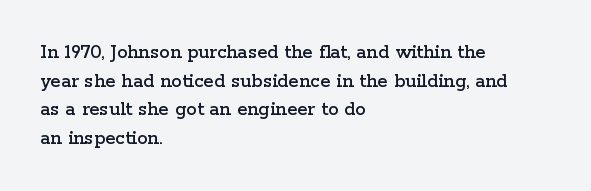
The image shows 21 px text type, upright; set left-aligned, normal line spacing (1.36x), normal letter spacing, not underlined.
